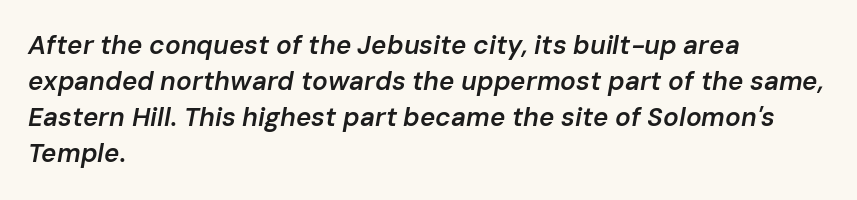
Q: Is the text bold? A: Semi-bold.
Q: Is the text italic (slanted)? A: Yes, it leans right by about 10 degrees.
Q: Is the text underlined? A: No.
Q: How is the paragraph aligned? A: Left-aligned.
Q: Is the spacing between letters normal or unusually wide? A: Normal.
Q: Is the spacing between lines tight, normal or loose? A: Normal.
